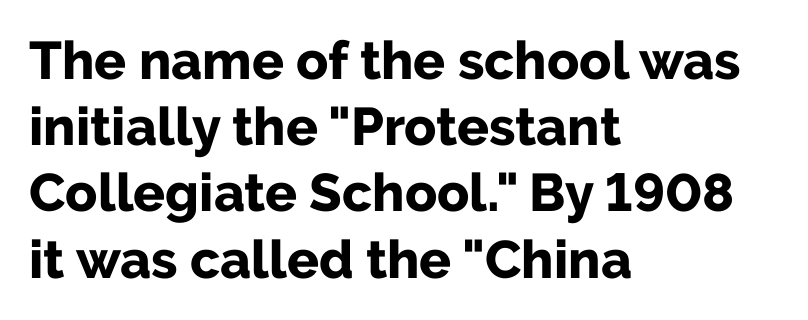
Q: Is the text bold? A: Yes.
Q: Is the text italic (slanted)? A: No, it is upright.
Q: Is the typeface a serif or a sans-serif typeface? A: Sans-serif.
Q: Is the text underlined? A: No.
Q: How is the paragraph aligned? A: Left-aligned.
Q: Is the spacing between letters normal or unusually wide? A: Normal.
Q: Is the spacing between lines tight, normal or loose? A: Normal.
Q: Width (condensed, normal, or wide)? A: Normal.
Q: Stroke contrast? A: Low.
Q: x-height? A: Medium.
Q: Monospaced? A: No.
